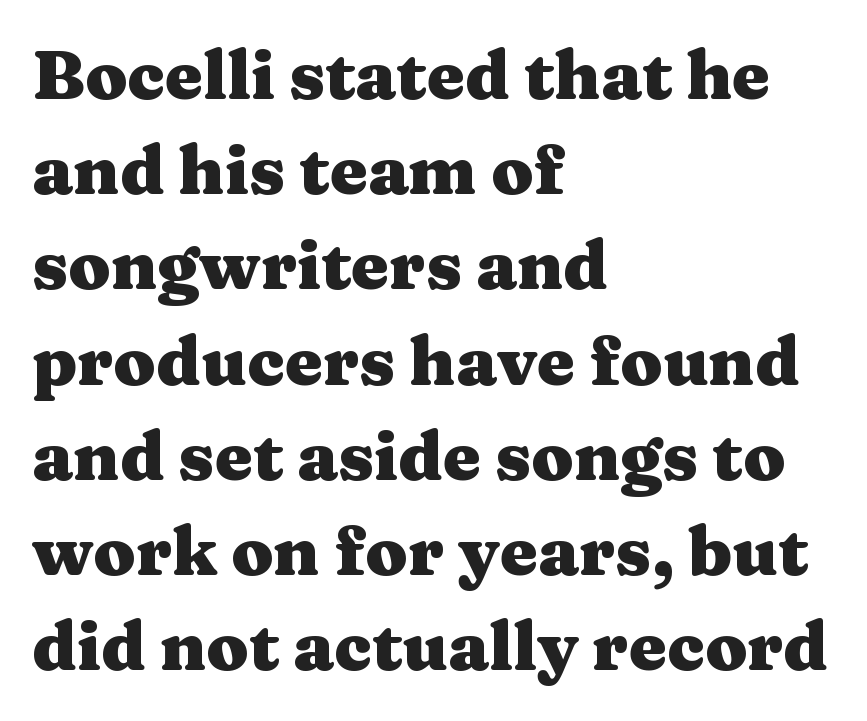
Students, observe: this is what conventionally led text looks like. Quick note: underline off. Small tapered or slab feet sit at the stroke ends, so this counts as serif. The compositor pushed each line to the left boundary. Does extra space separate the letters? No, they use regular spacing.
